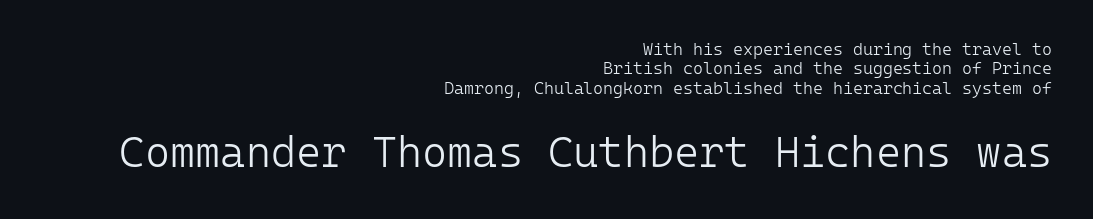
{"serif": "no", "italic": "no", "bold": "no", "weight": "light", "width": "normal", "stroke_contrast": "low", "x_height": "medium", "monospaced": "yes", "underline": "no", "align": "right", "line_spacing": "tight", "line_spacing_ratio": 1.14, "letter_spacing": "normal", "letter_spacing_em": 0.0, "larger_block": "second", "size_ratio": 2.53, "glyph_px": 43}
